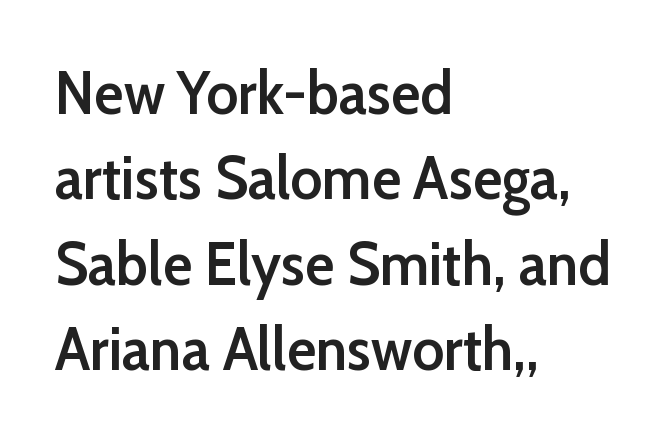
{"serif": "no", "italic": "no", "bold": "semi", "weight": "semibold", "width": "normal", "stroke_contrast": "low", "x_height": "medium", "monospaced": "no", "underline": "no", "align": "left", "line_spacing": "normal", "line_spacing_ratio": 1.4, "letter_spacing": "normal", "letter_spacing_em": 0.0, "glyph_px": 61}
